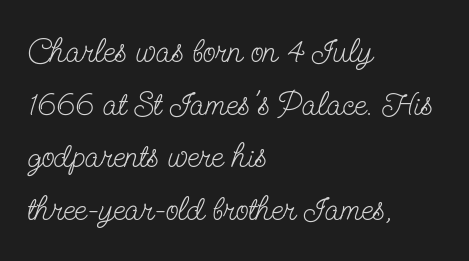
{"serif": "yes", "bold": "no", "weight": "light", "width": "condensed", "stroke_contrast": "low", "x_height": "small", "monospaced": "no", "underline": "no", "align": "left", "line_spacing": "normal", "line_spacing_ratio": 1.55, "letter_spacing": "normal", "letter_spacing_em": 0.0, "glyph_px": 34}
